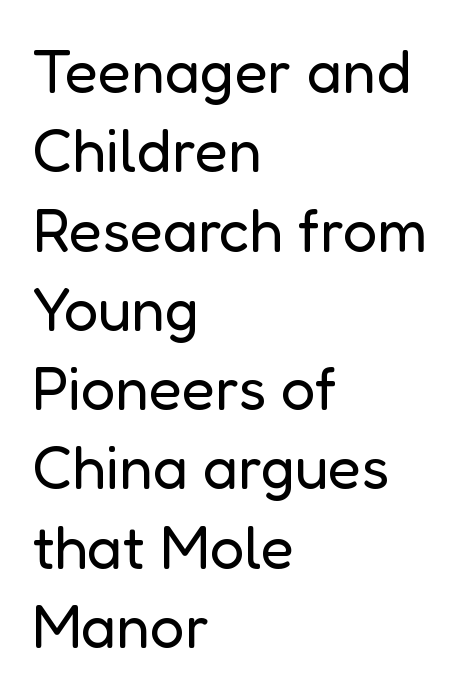
Underlining? Definitely not there. Spacing verdict: proportional, widths tailored to each character. Typographically, this falls in the sans-serif category. No italicization has been applied; the sample stays upright. Line starts are locked; line ends wander.
